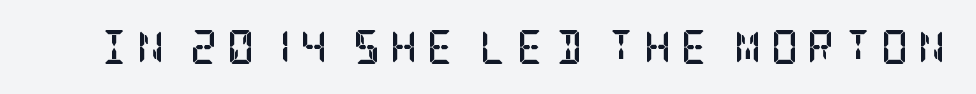
Q: Is the text bold? A: Yes.
Q: Is the text italic (slanted)? A: No, it is upright.
Q: Is the typeface a serif or a sans-serif typeface? A: Serif.
Q: Is the text underlined? A: No.
Q: Is the spacing between letters normal or unusually wide? A: Unusually wide.
Q: Width (condensed, normal, or wide)? A: Condensed.
Q: Stroke contrast? A: Low.
Q: x-height? A: Large.
